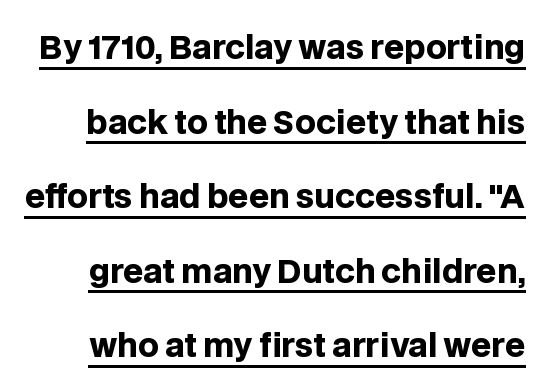
{"serif": "no", "italic": "no", "bold": "yes", "weight": "heavy", "width": "normal", "stroke_contrast": "low", "x_height": "large", "monospaced": "no", "underline": "yes", "line_spacing": "loose", "line_spacing_ratio": 2.33, "letter_spacing": "normal", "letter_spacing_em": 0.0, "glyph_px": 32}
